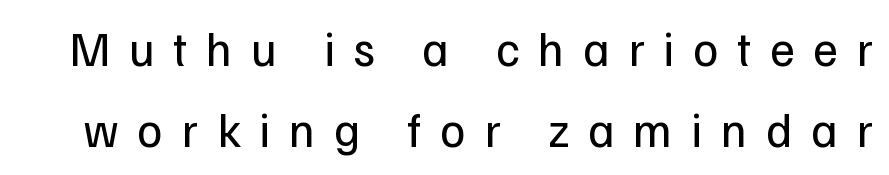
Q: Is the text bold? A: No.
Q: Is the text italic (slanted)? A: No, it is upright.
Q: Is the typeface a serif or a sans-serif typeface? A: Sans-serif.
Q: Is the text underlined? A: No.
Q: Is the spacing between letters normal or unusually wide? A: Unusually wide.
Q: Is the spacing between lines tight, normal or loose? A: Normal.
Q: Width (condensed, normal, or wide)? A: Normal.
Q: Stroke contrast? A: Low.
Q: x-height? A: Medium.
Q: Monospaced? A: No.
